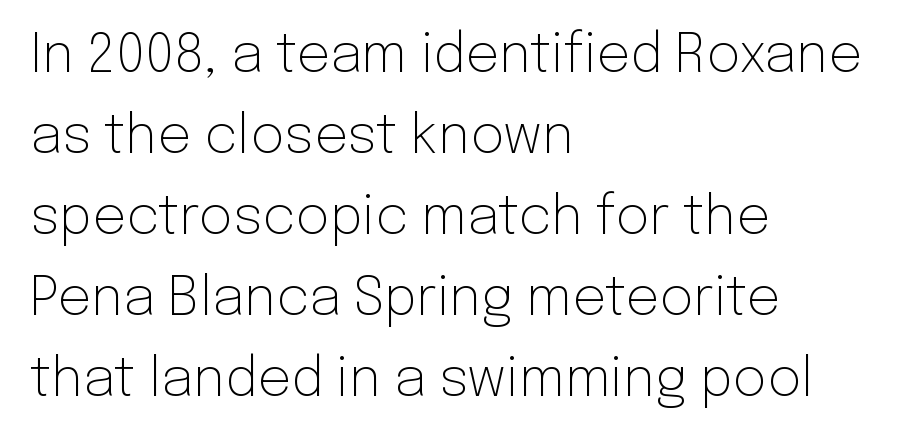
Q: Is the text bold? A: No.
Q: Is the text italic (slanted)? A: No, it is upright.
Q: Is the typeface a serif or a sans-serif typeface? A: Sans-serif.
Q: Is the text underlined? A: No.
Q: How is the paragraph aligned? A: Left-aligned.
Q: Is the spacing between letters normal or unusually wide? A: Normal.
Q: Is the spacing between lines tight, normal or loose? A: Normal.
Q: Width (condensed, normal, or wide)? A: Normal.
Q: Stroke contrast? A: Low.
Q: x-height? A: Medium.
Q: Monospaced? A: No.
